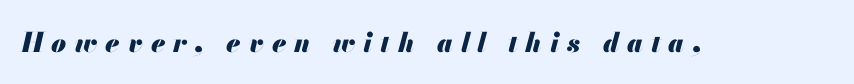
The image shows 27 px bold type, italic (leaning right); set unusually wide letter spacing (+0.29 em), not underlined.
